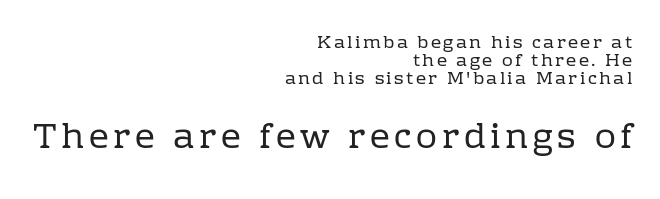
Q: Is the text bold? A: No.
Q: Is the text italic (slanted)? A: No, it is upright.
Q: Is the typeface a serif or a sans-serif typeface? A: Serif.
Q: Is the text underlined? A: No.
Q: How is the paragraph aligned? A: Right-aligned.
Q: Is the spacing between lines tight, normal or loose? A: Tight.
Q: Which block of text is set in a larger size, the first (top) or the second (bottom)? A: The second (bottom) one.
Q: Width (condensed, normal, or wide)? A: Normal.
Q: Stroke contrast? A: Low.
Q: x-height? A: Medium.
Q: Monospaced? A: No.
